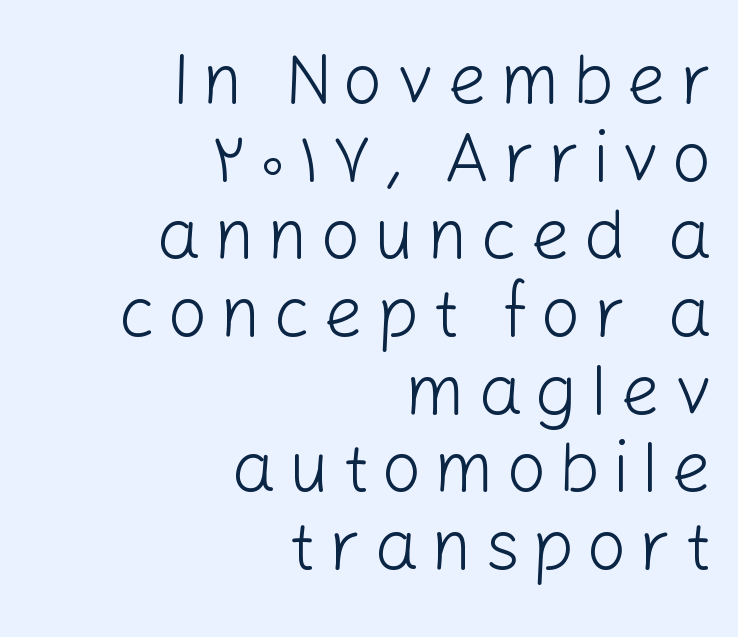
Nothing heavy about these letters — not bold at all. The letters stand straight up with perfectly vertical stems. Each letter keeps its own natural width here, so spacing adapts to shape. Vertically, the passage feels compressed, each row crowding the next. Right-aligned paragraph, ragged on the left.
